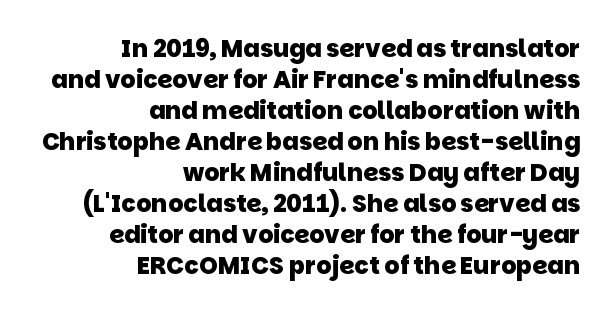
Honestly, the row spacing looks completely unremarkable. The baseline area is clear. Letter spacing: default. How heavy is the stroke? Heavy — this is a bold.
